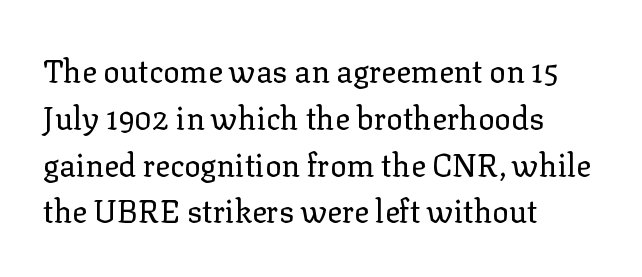
Q: Is the text bold? A: No.
Q: Is the text italic (slanted)? A: No, it is upright.
Q: Is the typeface a serif or a sans-serif typeface? A: Serif.
Q: Is the text underlined? A: No.
Q: How is the paragraph aligned? A: Left-aligned.
Q: Is the spacing between letters normal or unusually wide? A: Normal.
Q: Is the spacing between lines tight, normal or loose? A: Normal.
Q: Width (condensed, normal, or wide)? A: Normal.
Q: Stroke contrast? A: Low.
Q: x-height? A: Medium.
Q: Monospaced? A: No.
